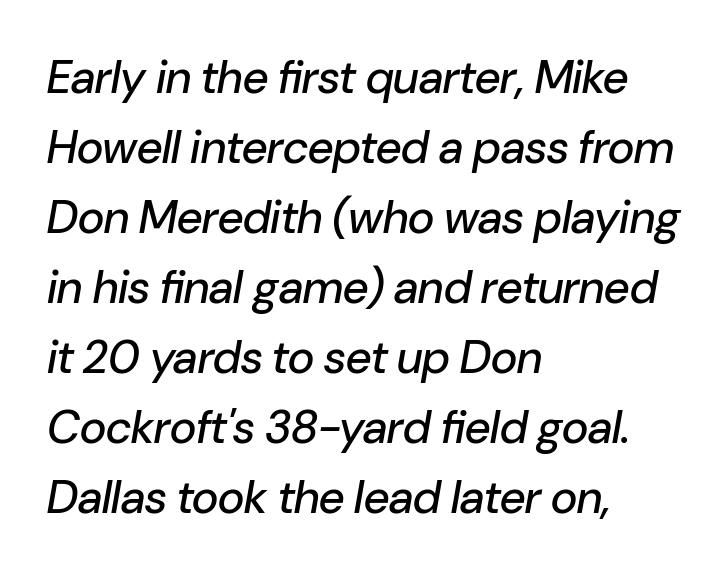
The image shows 46 px text type, italic (leaning right); set left-aligned, normal line spacing (1.52x), normal letter spacing, not underlined; low stroke contrast and a medium x-height.
